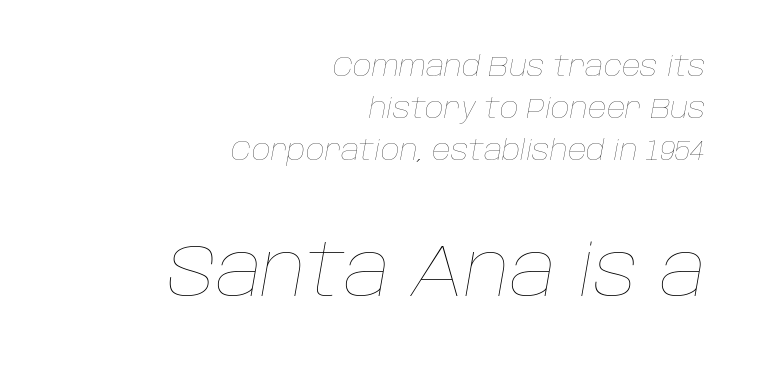
{"italic": "yes", "lean": "right", "slant_degrees": 10, "bold": "no", "weight": "thin", "width": "normal", "stroke_contrast": "low", "x_height": "large", "monospaced": "no", "underline": "no", "align": "right", "line_spacing": "normal", "line_spacing_ratio": 1.45, "letter_spacing": "normal", "letter_spacing_em": 0.0, "larger_block": "second", "size_ratio": 2.52, "glyph_px": 73}
